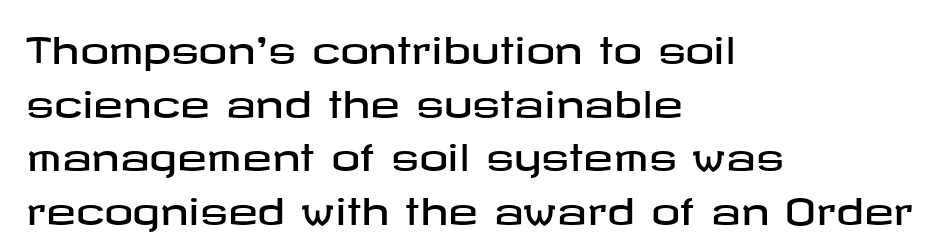
The glyphs in this specimen are sans serif. Plain, unruled lines of type. The rows are spaced the way most documents space them. The tracking reads as untouched default to a designer's eye.
